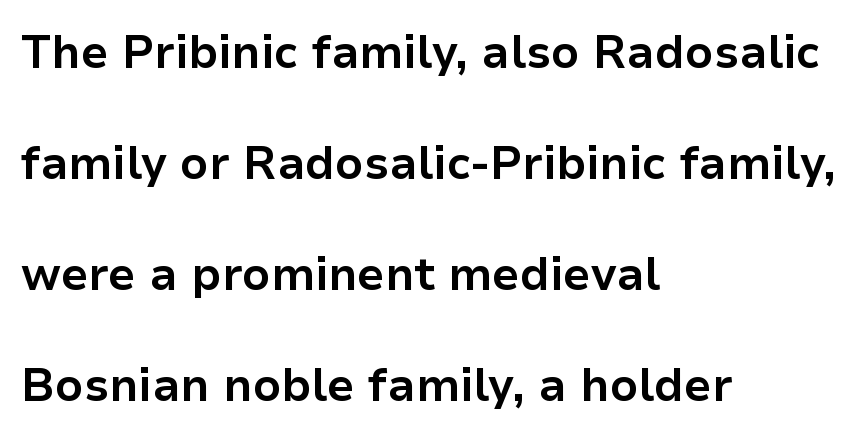
Leading: increased. Every character sits straight up, as roman type does. Short note: letters normally spaced. A classic flush-left, rag-right setting is used for this passage. The characters display no serif detailing; their extremities are plain. Proportional: the letters do not fall into vertical columns.
